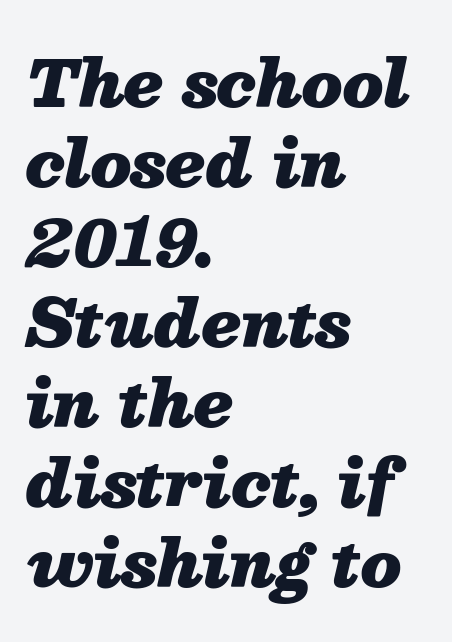
The letters sit at their default tracking, neither squeezed nor spread. Rule under the text: the space is simply empty. The line-height multiplier appears to be the usual default. Compared with ordinary roman type, these characters are visibly tilted.
